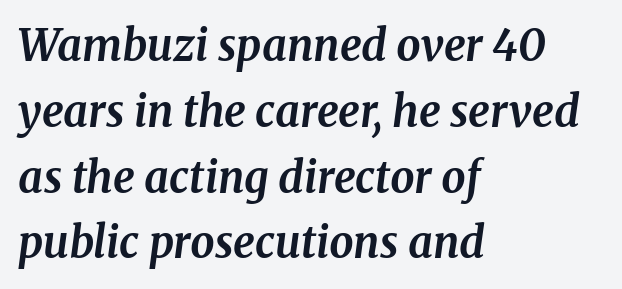
Q: Is the text bold? A: Yes.
Q: Is the text italic (slanted)? A: Yes, it leans right by about 8 degrees.
Q: Is the typeface a serif or a sans-serif typeface? A: Serif.
Q: Is the text underlined? A: No.
Q: How is the paragraph aligned? A: Left-aligned.
Q: Is the spacing between letters normal or unusually wide? A: Normal.
Q: Is the spacing between lines tight, normal or loose? A: Normal.
Q: Width (condensed, normal, or wide)? A: Normal.
Q: Stroke contrast? A: Medium.
Q: x-height? A: Medium.
Q: Monospaced? A: No.
